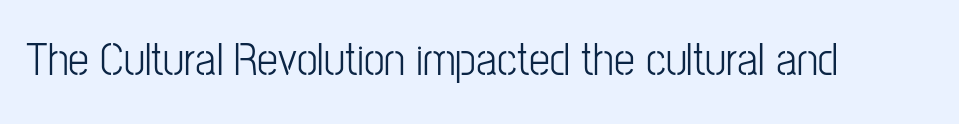
{"serif": "no", "italic": "no", "bold": "no", "weight": "light", "width": "condensed", "stroke_contrast": "low", "x_height": "medium", "monospaced": "no", "underline": "no", "letter_spacing": "normal", "letter_spacing_em": 0.0, "glyph_px": 47}
